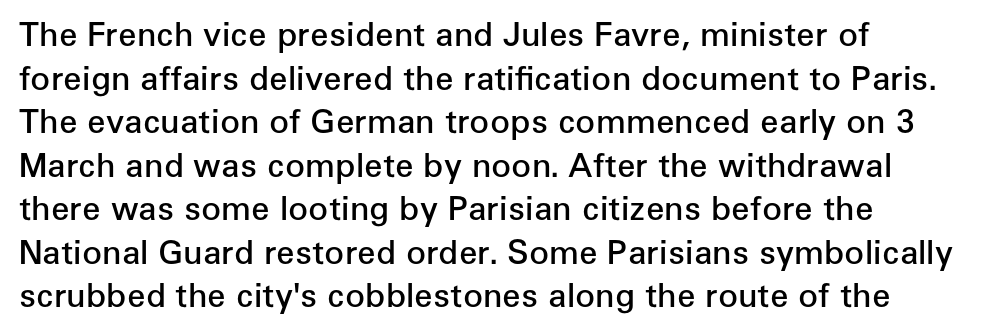
The type family on display is of the sans-serif kind. The lettering stays uniformly vertical, giving the passage a roman look. Students, this is semibold: more ink than regular, less than bold. This sample has the flowing, uneven cadence of proportional lettering. This rendering leaves character spacing at its baseline value. Line starts are locked; line ends wander.
